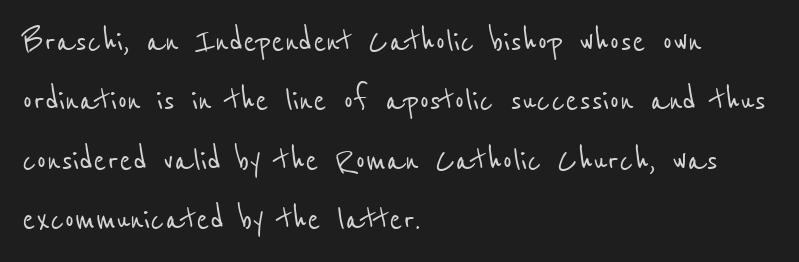
The image shows 39 px condensed sans-serif type; set left-aligned, normal line spacing (1.52x), normal letter spacing, not underlined; low stroke contrast and a medium x-height.
